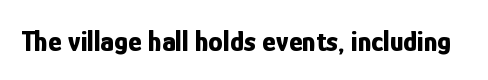
The image shows 29 px bold, condensed sans-serif type, upright; set normal letter spacing, not underlined; low stroke contrast and a medium x-height.
